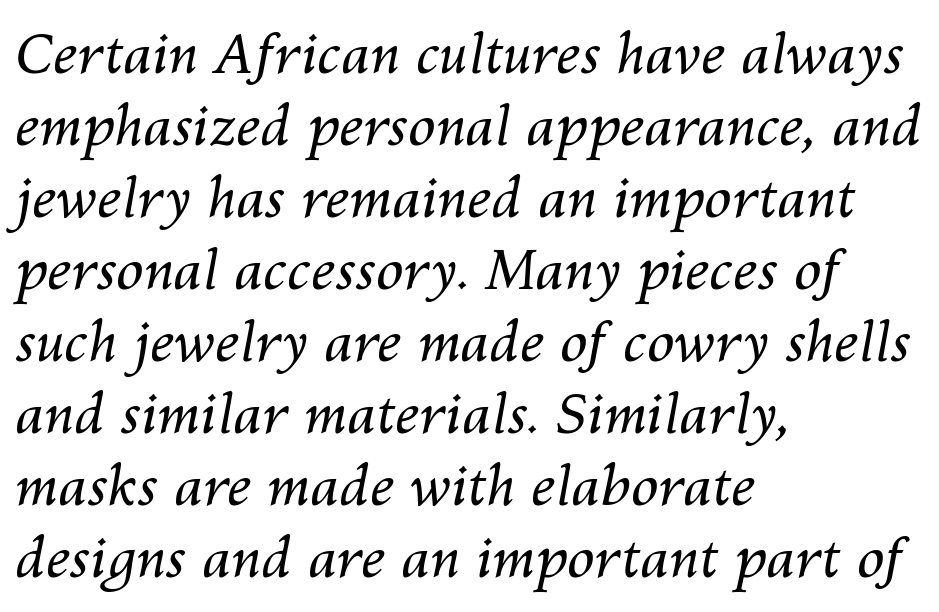
Q: Is the text bold? A: No.
Q: Is the text italic (slanted)? A: Yes, it leans right by about 10 degrees.
Q: Is the text underlined? A: No.
Q: How is the paragraph aligned? A: Left-aligned.
Q: Is the spacing between letters normal or unusually wide? A: Normal.
Q: Is the spacing between lines tight, normal or loose? A: Normal.
Q: Width (condensed, normal, or wide)? A: Normal.
Q: Stroke contrast? A: Medium.
Q: x-height? A: Medium.
Q: Monospaced? A: No.
